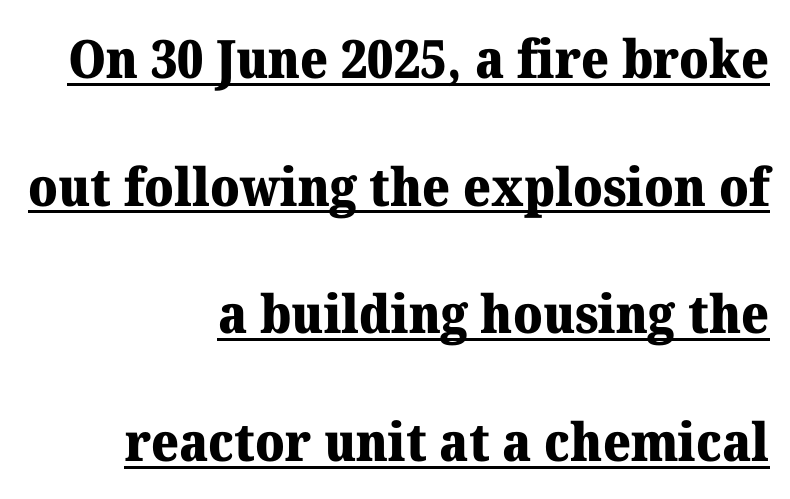
Q: Is the text bold? A: Yes.
Q: Is the text italic (slanted)? A: No, it is upright.
Q: Is the typeface a serif or a sans-serif typeface? A: Serif.
Q: Is the text underlined? A: Yes.
Q: How is the paragraph aligned? A: Right-aligned.
Q: Is the spacing between letters normal or unusually wide? A: Normal.
Q: Is the spacing between lines tight, normal or loose? A: Loose.
Q: Width (condensed, normal, or wide)? A: Normal.
Q: Stroke contrast? A: Medium.
Q: x-height? A: Medium.
Q: Monospaced? A: No.
